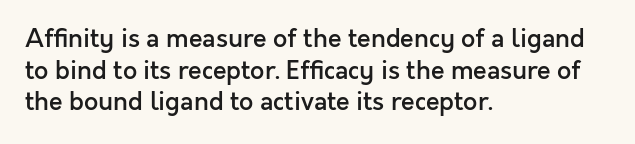
{"italic": "no", "bold": "semi", "underline": "no", "align": "left", "line_spacing": "normal", "line_spacing_ratio": 1.27, "letter_spacing": "normal", "letter_spacing_em": 0.0, "glyph_px": 25}
